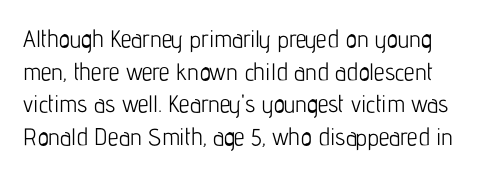
Q: Is the text bold? A: No.
Q: Is the text italic (slanted)? A: No, it is upright.
Q: Is the text underlined? A: No.
Q: Is the spacing between letters normal or unusually wide? A: Normal.
Q: Is the spacing between lines tight, normal or loose? A: Normal.
